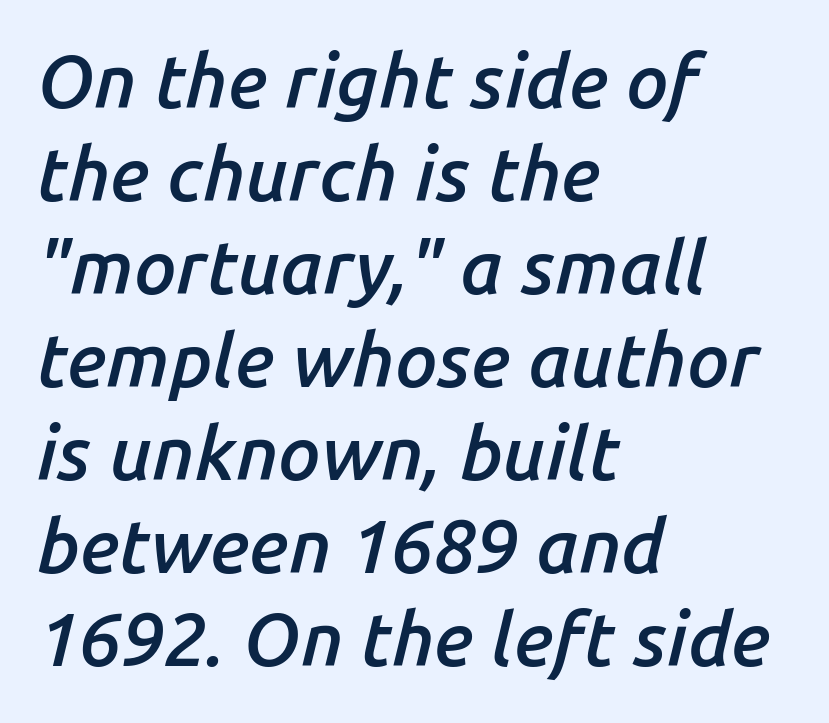
The image shows 75 px semibold type, italic (leaning right); set left-aligned, line spacing 1.24x, normal letter spacing, not underlined; low stroke contrast and a medium x-height.
